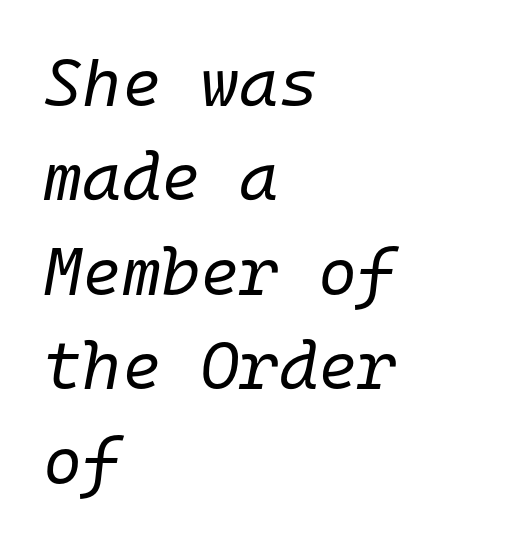
The image shows 67 px regular-weight type, italic (leaning right), monospaced; set left-aligned, normal line spacing (1.41x), normal letter spacing, not underlined; low stroke contrast and a medium x-height.
